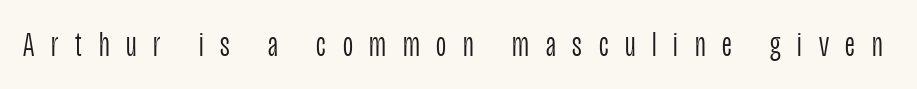
Q: Is the text bold? A: No.
Q: Is the text italic (slanted)? A: No, it is upright.
Q: Is the typeface a serif or a sans-serif typeface? A: Sans-serif.
Q: Is the text underlined? A: No.
Q: Is the spacing between letters normal or unusually wide? A: Unusually wide.
Q: Width (condensed, normal, or wide)? A: Condensed.
Q: Stroke contrast? A: Low.
Q: x-height? A: Large.
Q: Monospaced? A: No.
